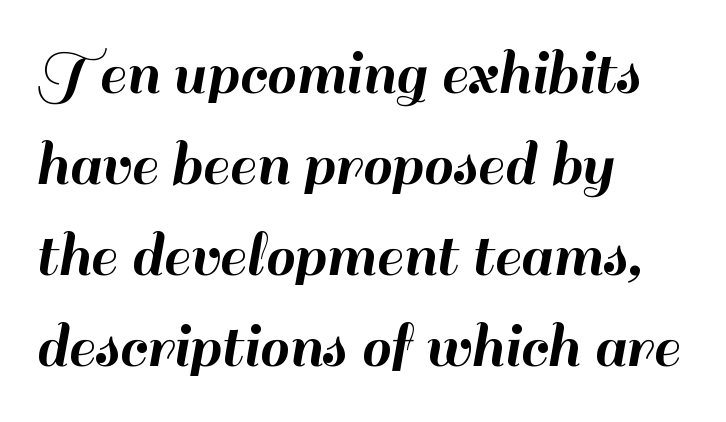
Compared with typical body copy, the letter spacing here is the same. Look at the bottom of the vertical strokes: they stop flat, with no serifs. Anything drawn beneath the words? Only blank space. Rows of type keep a routine distance in the vertical direction. The passage shown is typed in a proportional face where columns would drift.
